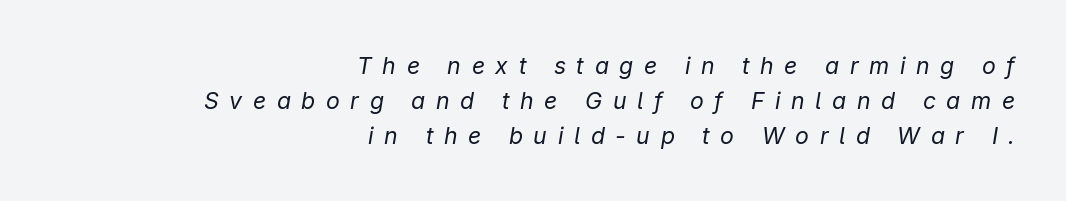
Words float on clear page, feet unadorned. The specimen reads as italic at a glance. These lines have a slow, spaced-out rhythm from letter to letter. The strokes carry an ordinary text weight at most.
